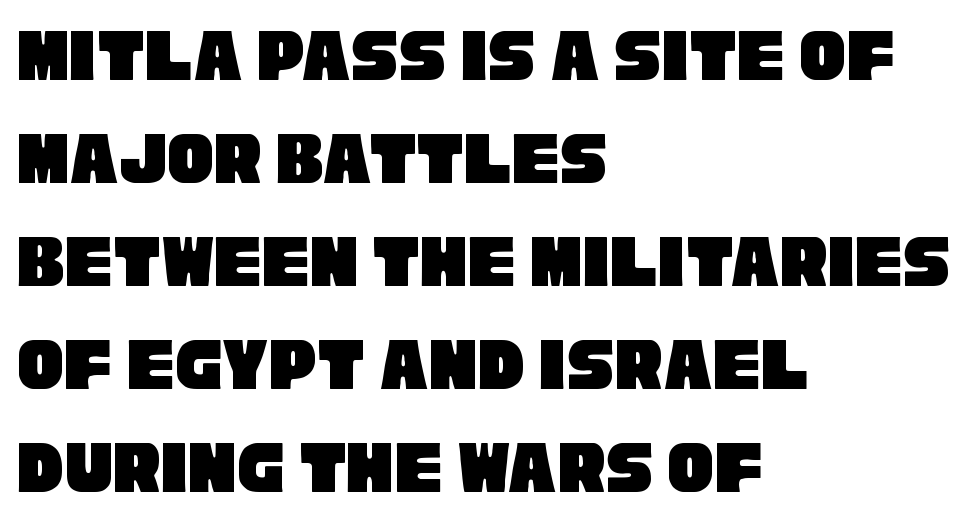
Q: Is the typeface a serif or a sans-serif typeface? A: Sans-serif.
Q: Is the text underlined? A: No.
Q: How is the paragraph aligned? A: Left-aligned.
Q: Is the spacing between letters normal or unusually wide? A: Normal.
Q: Is the spacing between lines tight, normal or loose? A: Normal.
Q: Width (condensed, normal, or wide)? A: Condensed.
Q: Stroke contrast? A: Low.
Q: x-height? A: Large.
Q: Monospaced? A: No.
